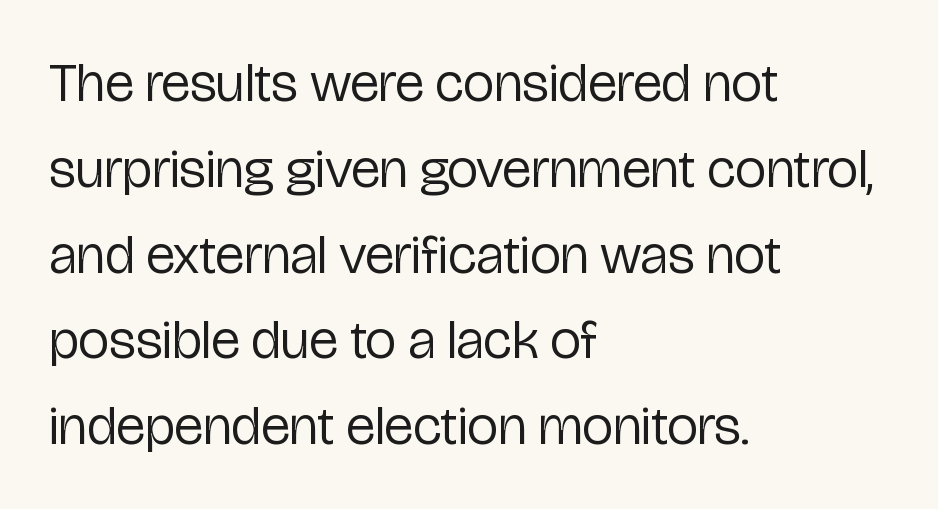
{"serif": "no", "italic": "no", "bold": "no", "weight": "regular", "width": "condensed", "stroke_contrast": "low", "x_height": "medium", "monospaced": "no", "underline": "no", "align": "left", "line_spacing": "normal", "line_spacing_ratio": 1.56, "letter_spacing": "normal", "letter_spacing_em": 0.0, "glyph_px": 55}
